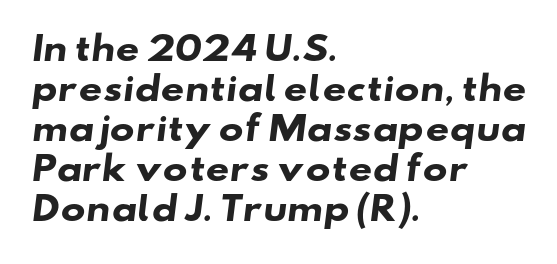
The image shows 33 px heavy, wide sans-serif type; set left-aligned, line spacing 1.21x, normal letter spacing, not underlined; low stroke contrast and a small x-height.
